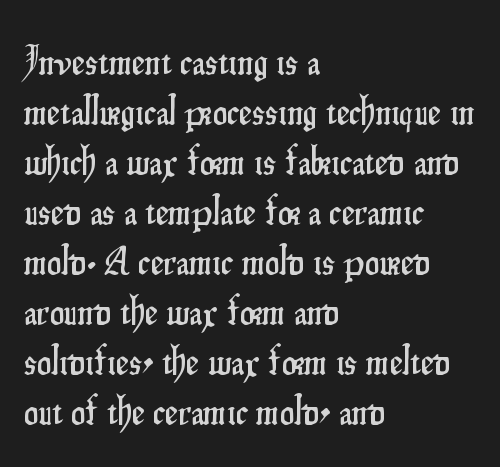
Italic: no, the glyphs are upright roman. Is this a sans? Yes — the strokes have no serifs. Underline: absent. Compared with a centered layout, this one pins lines to the left instead. Here the designer chose a conventional face with non-uniform glyph widths. Spacing between characters is what you'd get straight out of the box.
